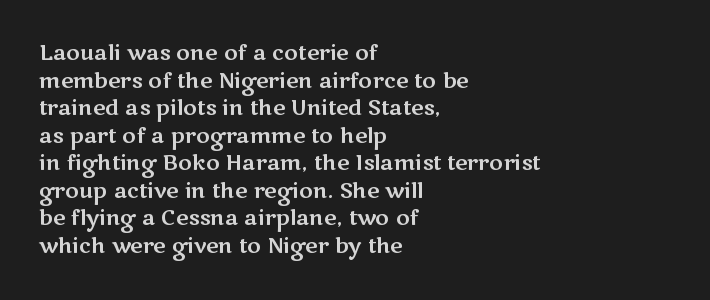
{"italic": "no", "underline": "no", "align": "left", "line_spacing": "normal", "line_spacing_ratio": 1.31, "letter_spacing": "normal", "letter_spacing_em": 0.0, "glyph_px": 21}
